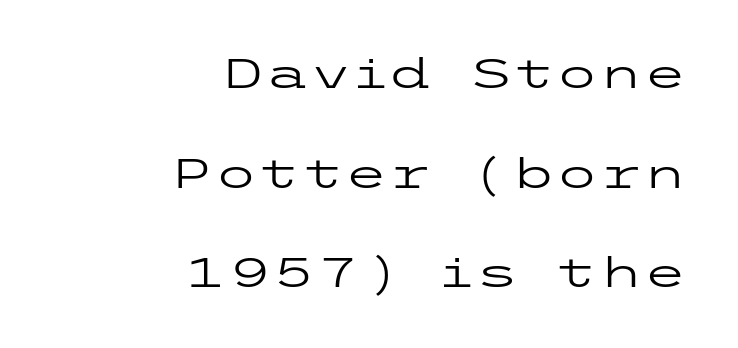
{"serif": "no", "italic": "no", "bold": "no", "weight": "regular", "width": "wide", "stroke_contrast": "low", "x_height": "medium", "underline": "no", "align": "right", "line_spacing": "loose", "line_spacing_ratio": 2.49, "letter_spacing": "normal", "letter_spacing_em": 0.0, "glyph_px": 40}
